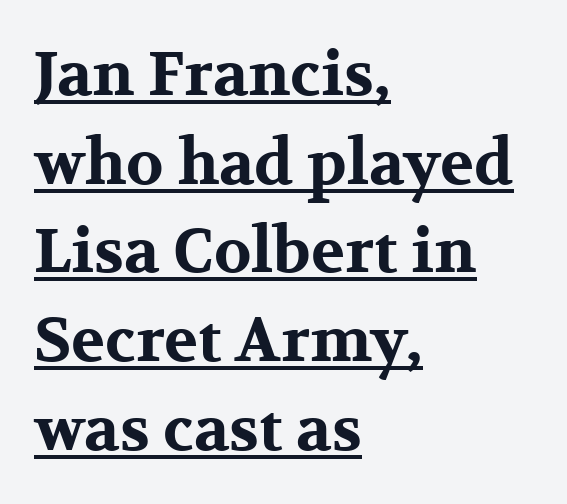
{"serif": "yes", "italic": "no", "bold": "yes", "weight": "bold", "width": "wide", "stroke_contrast": "medium", "x_height": "medium", "monospaced": "no", "underline": "yes", "align": "left", "line_spacing": "normal", "line_spacing_ratio": 1.43, "letter_spacing": "normal", "letter_spacing_em": 0.0, "glyph_px": 62}
